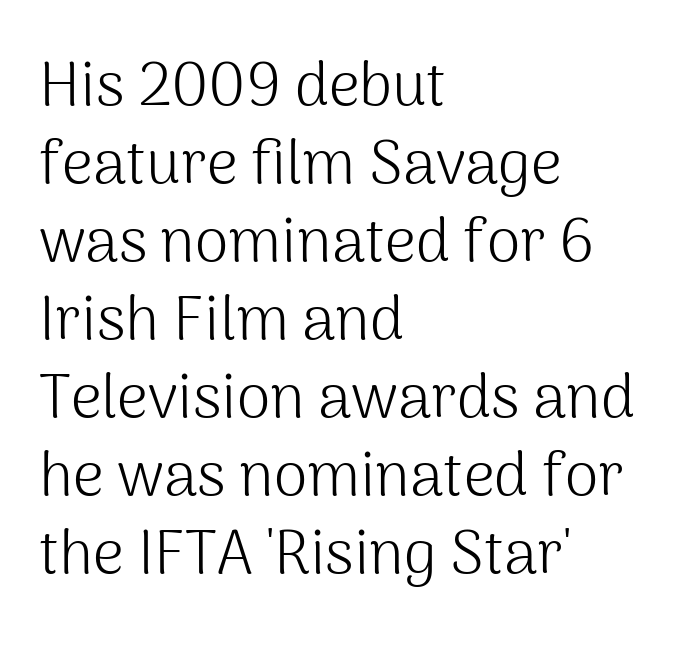
{"serif": "no", "italic": "no", "bold": "no", "weight": "light", "width": "normal", "stroke_contrast": "medium", "x_height": "medium", "monospaced": "no", "underline": "no", "align": "left", "line_spacing": "normal", "line_spacing_ratio": 1.28, "letter_spacing": "normal", "letter_spacing_em": 0.0, "glyph_px": 61}
